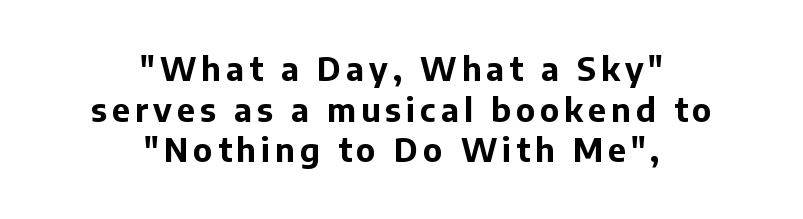
The image shows 32 px bold sans-serif type, upright; set centered, normal line spacing (1.27x), not underlined; low stroke contrast and a medium x-height.
